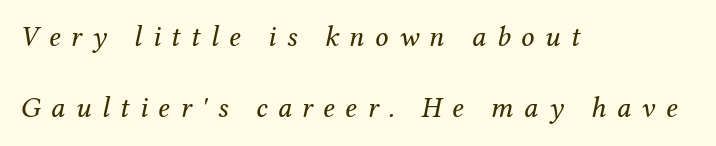
{"serif": "yes", "italic": "yes", "lean": "right", "slant_degrees": 12, "bold": "no", "weight": "regular", "width": "normal", "stroke_contrast": "medium", "x_height": "medium", "monospaced": "no", "underline": "no", "align": "left", "line_spacing": "loose", "line_spacing_ratio": 2.45, "letter_spacing": "wide", "letter_spacing_em": 0.36, "glyph_px": 29}
